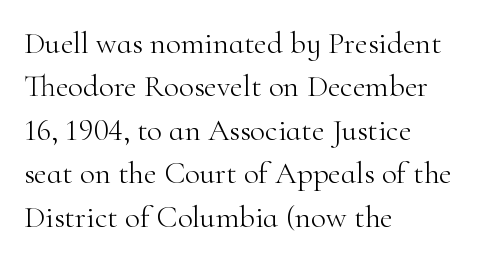
Q: Is the text bold? A: No.
Q: Is the text italic (slanted)? A: No, it is upright.
Q: Is the typeface a serif or a sans-serif typeface? A: Serif.
Q: Is the text underlined? A: No.
Q: How is the paragraph aligned? A: Left-aligned.
Q: Is the spacing between letters normal or unusually wide? A: Normal.
Q: Is the spacing between lines tight, normal or loose? A: Normal.
Q: Width (condensed, normal, or wide)? A: Normal.
Q: Stroke contrast? A: High.
Q: x-height? A: Small.
Q: Monospaced? A: No.
